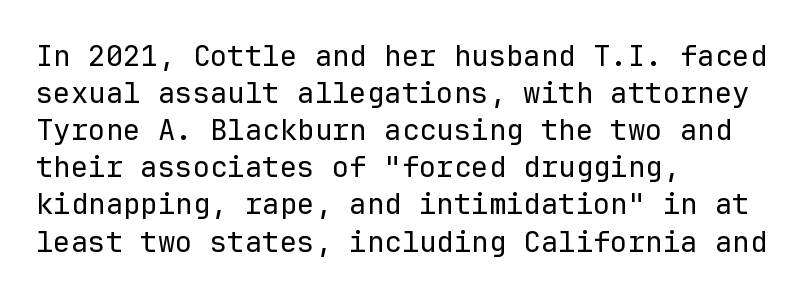
Q: Is the text bold? A: No.
Q: Is the text italic (slanted)? A: No, it is upright.
Q: Is the typeface a serif or a sans-serif typeface? A: Sans-serif.
Q: Is the text underlined? A: No.
Q: How is the paragraph aligned? A: Left-aligned.
Q: Is the spacing between letters normal or unusually wide? A: Normal.
Q: Is the spacing between lines tight, normal or loose? A: Normal.
Q: Width (condensed, normal, or wide)? A: Normal.
Q: Stroke contrast? A: Low.
Q: x-height? A: Medium.
Q: Monospaced? A: Yes.
